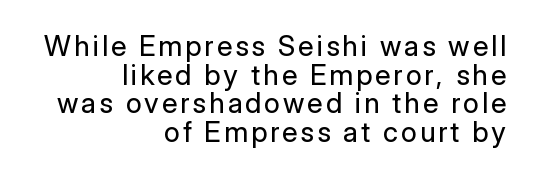
What kind of face is this? One without serifs — a sans. Interline gaps are noticeably narrow in this sample. Italic: no, the glyphs are upright roman. Leftover space on each line is placed entirely before the opening word. Counters stay open thanks to moderate or lighter strokes.
